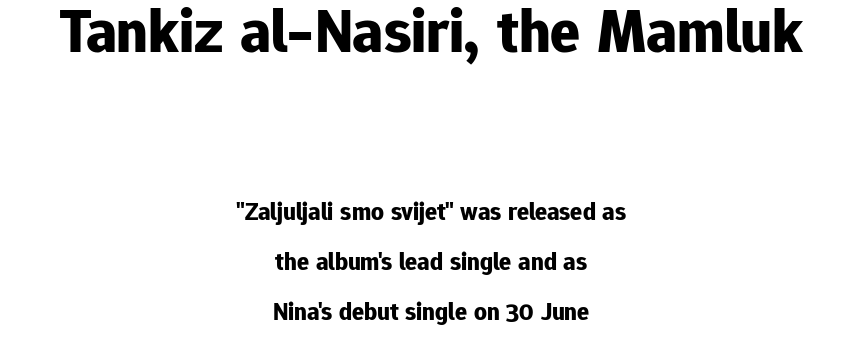
{"serif": "no", "italic": "no", "bold": "yes", "weight": "bold", "width": "normal", "stroke_contrast": "low", "x_height": "medium", "monospaced": "no", "underline": "no", "align": "center", "line_spacing": "loose", "line_spacing_ratio": 2.0, "letter_spacing": "normal", "letter_spacing_em": 0.0, "larger_block": "first", "size_ratio": 2.48, "glyph_px": 62}
